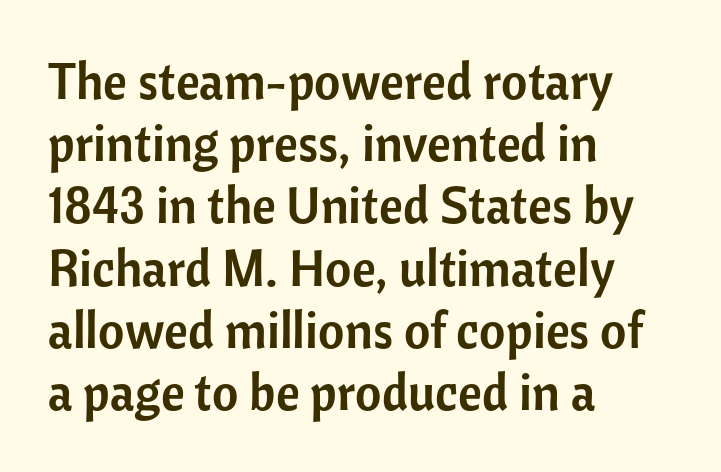
The image shows 51 px sans-serif type, upright; set left-aligned, line spacing 1.22x, normal letter spacing, not underlined; low stroke contrast and a medium x-height.
